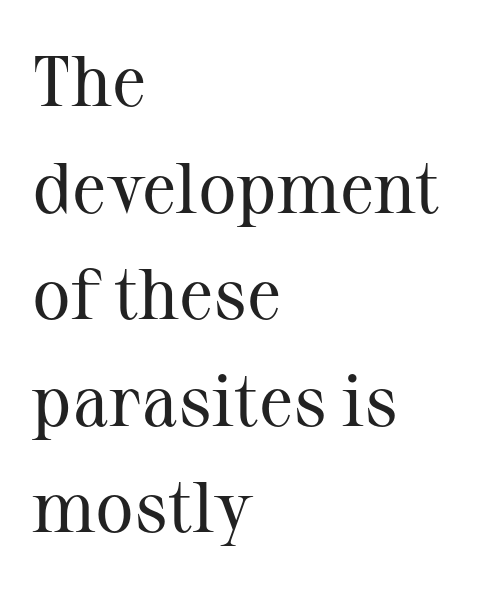
Q: Is the text bold? A: No.
Q: Is the text italic (slanted)? A: No, it is upright.
Q: Is the typeface a serif or a sans-serif typeface? A: Serif.
Q: Is the text underlined? A: No.
Q: How is the paragraph aligned? A: Left-aligned.
Q: Is the spacing between letters normal or unusually wide? A: Normal.
Q: Is the spacing between lines tight, normal or loose? A: Normal.
Q: Width (condensed, normal, or wide)? A: Normal.
Q: Stroke contrast? A: Medium.
Q: x-height? A: Medium.
Q: Monospaced? A: No.
